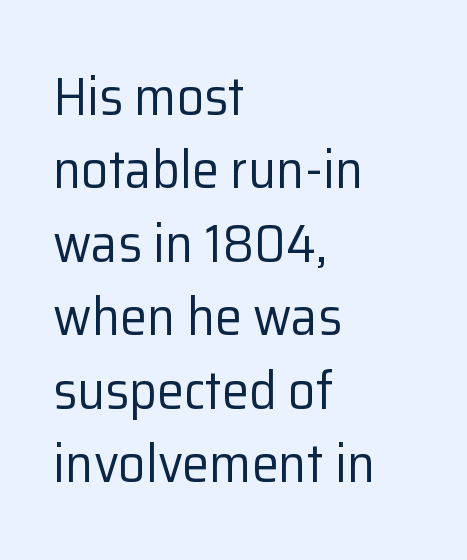
Rendered with straight, roman letterforms. Is there much room between lines? A standard amount, neither cramped nor airy. All the whitespace from short lines collects on the right. Type style note: lacks serifs.
